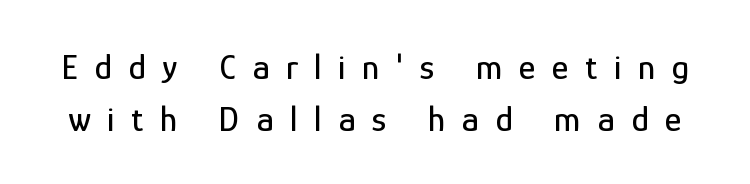
The image shows 36 px condensed sans-serif type, upright; set normal line spacing (1.45x), unusually wide letter spacing (+0.46 em), not underlined; low stroke contrast and a medium x-height.
